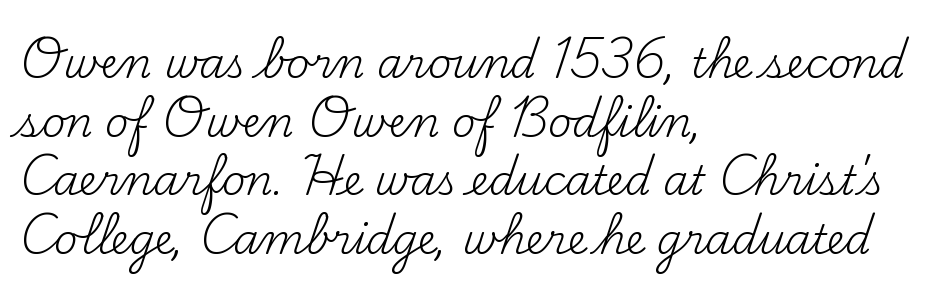
The cut favours lightness, reaching ordinary text weight at its darkest. The letters carry serifs — small finishing strokes at the ends of their stems. Honestly, the letter spacing is just normal — you wouldn't notice it. Line beginnings align vertically; line endings do not. Just letters on the line, the space beneath them empty.
